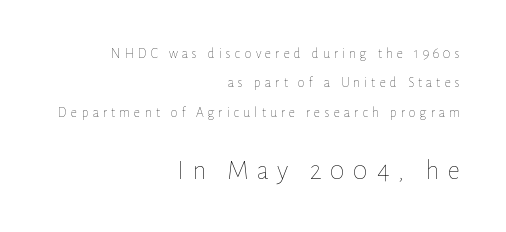
Q: Is the text bold? A: No.
Q: Is the text italic (slanted)? A: No, it is upright.
Q: Is the text underlined? A: No.
Q: How is the paragraph aligned? A: Right-aligned.
Q: Is the spacing between letters normal or unusually wide? A: Unusually wide.
Q: Is the spacing between lines tight, normal or loose? A: Loose.
Q: Which block of text is set in a larger size, the first (top) or the second (bottom)? A: The second (bottom) one.
Q: Width (condensed, normal, or wide)? A: Normal.
Q: Stroke contrast? A: Low.
Q: x-height? A: Medium.
Q: Monospaced? A: No.
